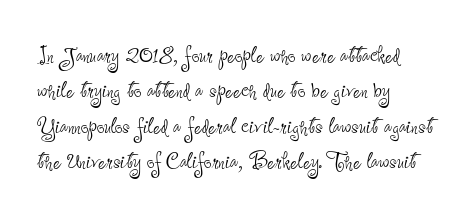
The image shows 27 px text type; set left-aligned, normal line spacing (1.31x), normal letter spacing, not underlined.
